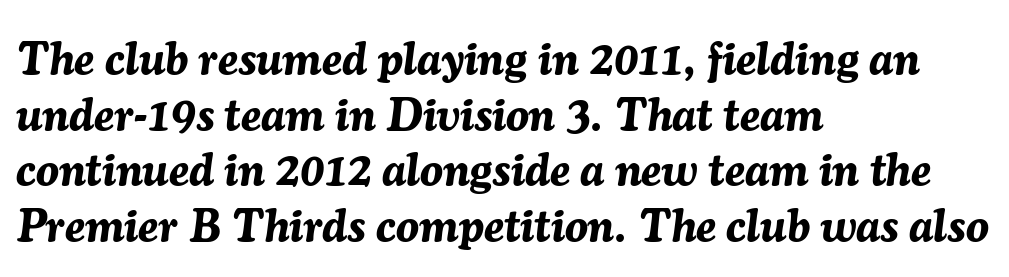
{"italic": "yes", "lean": "right", "slant_degrees": 7, "bold": "yes", "weight": "bold", "width": "normal", "stroke_contrast": "medium", "x_height": "medium", "monospaced": "no", "underline": "no", "align": "left", "line_spacing_ratio": 1.21, "letter_spacing": "normal", "letter_spacing_em": 0.0, "glyph_px": 46}
